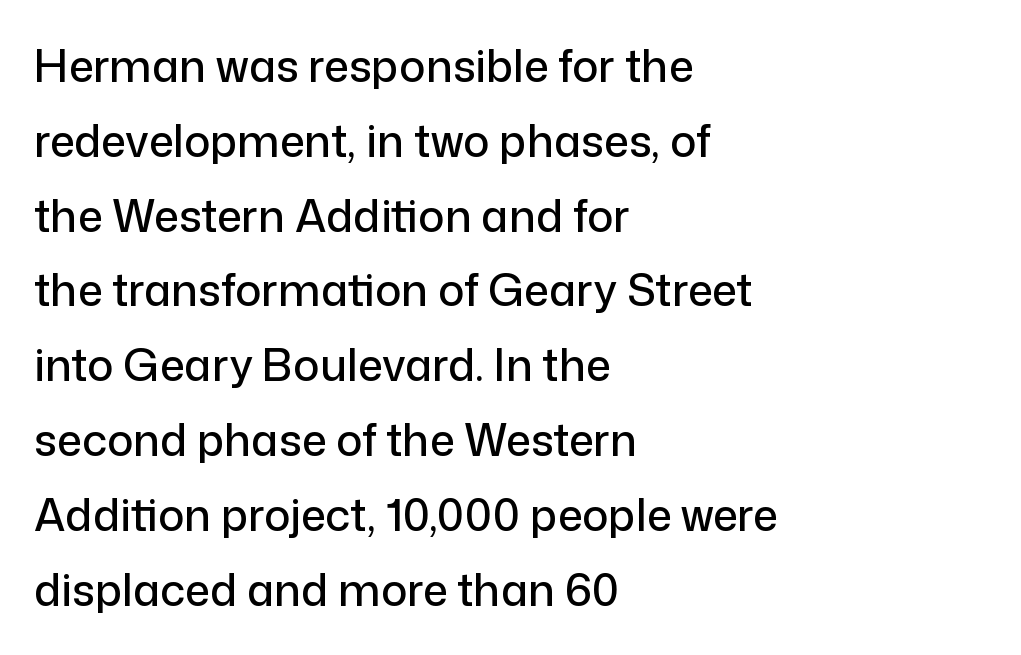
Here the designer chose a conventional face with non-uniform glyph widths. Bare-footed words on every line. Ascenders rise straight up at ninety degrees. Summary of vertical rhythm: regular, with standard interline spacing.
